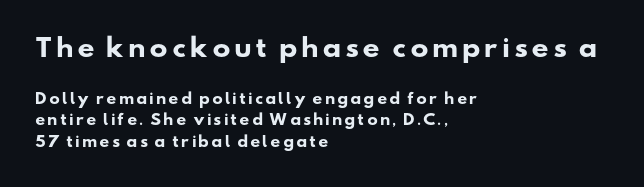
Heft: maximum for text — a bold. Compare the two chunks: the upper has the greater cap height. A classic flush-left, rag-right setting is used for this passage. The specimen omits any rule beneath the text block's lines. Normally led — the rows are evenly, conventionally spaced.
